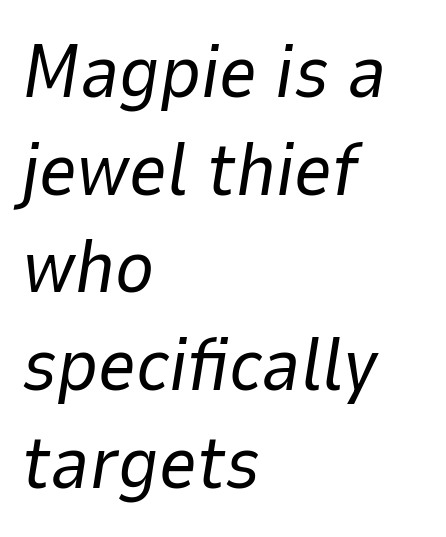
This block has exactly the height ordinary leading produces. Character widths vary here, with narrow letters taking less room than wide ones. This is oblique type, the kind used for emphasis or titles. Beneath every word, the page is bare.
